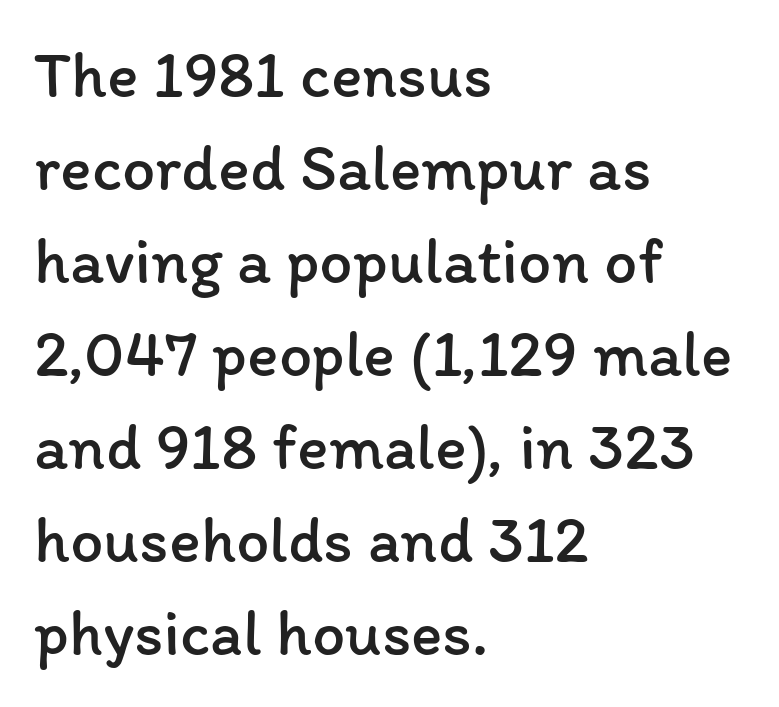
Q: Is the text bold? A: No.
Q: Is the text italic (slanted)? A: No, it is upright.
Q: Is the text underlined? A: No.
Q: How is the paragraph aligned? A: Left-aligned.
Q: Is the spacing between letters normal or unusually wide? A: Normal.
Q: Is the spacing between lines tight, normal or loose? A: Normal.
Q: Width (condensed, normal, or wide)? A: Normal.
Q: Stroke contrast? A: Low.
Q: x-height? A: Medium.
Q: Monospaced? A: No.
